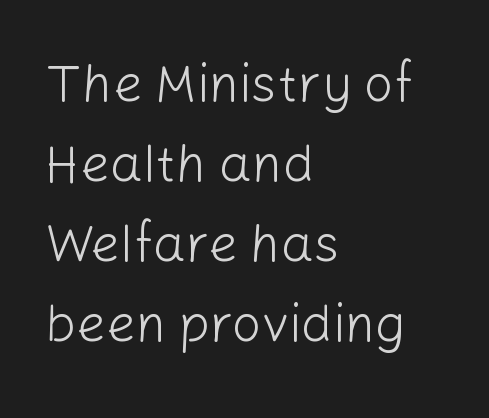
A typesetter would call this leading conventional body-copy spacing. Observe the ordinary spacing: letters are neighbours, not strangers. A typesetter would label this face a sans. Each line starts at the same left margin while the right side varies. The rendering uses natural spacing where letterforms have individual widths. The zone under the glyphs is completely vacant.
